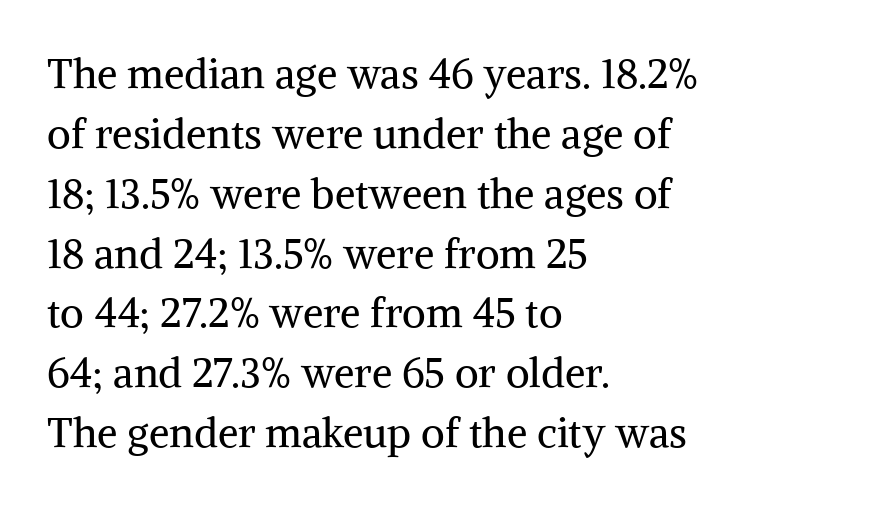
The image shows 41 px regular-weight serif type, upright; set left-aligned, normal line spacing (1.46x), normal letter spacing, not underlined; medium stroke contrast and a medium x-height.
